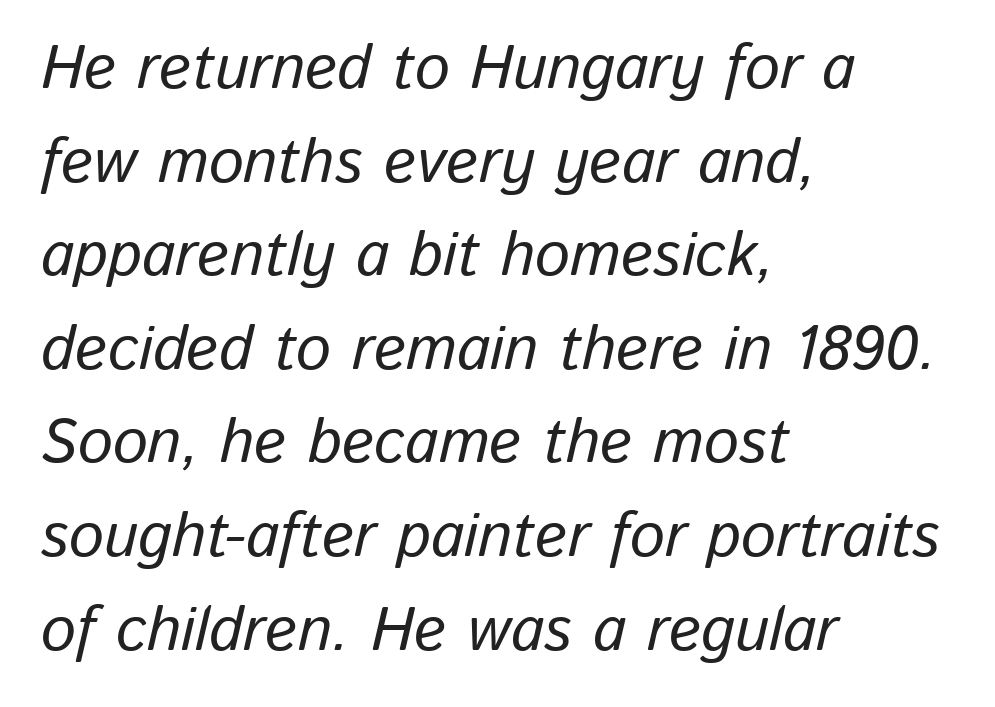
{"italic": "yes", "lean": "right", "slant_degrees": 13, "width": "normal", "stroke_contrast": "low", "x_height": "medium", "monospaced": "no", "underline": "no", "align": "left", "line_spacing": "normal", "line_spacing_ratio": 1.51, "letter_spacing": "normal", "letter_spacing_em": 0.0, "glyph_px": 62}
